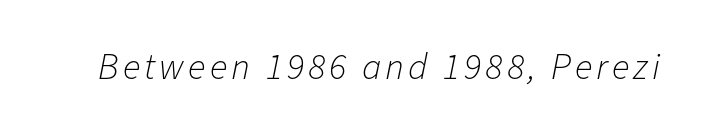
The image shows 37 px light type, italic (leaning right); set not underlined; low stroke contrast and a medium x-height.
